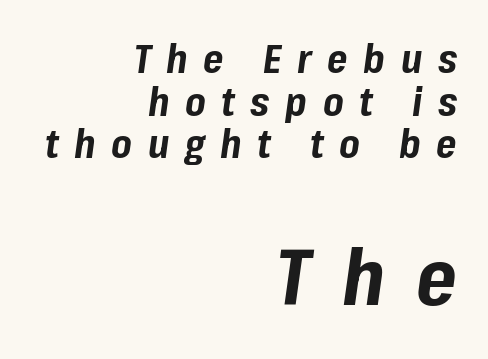
Q: Is the text bold? A: Yes.
Q: Is the text italic (slanted)? A: Yes, it leans right by about 8 degrees.
Q: Is the text underlined? A: No.
Q: How is the paragraph aligned? A: Right-aligned.
Q: Is the spacing between letters normal or unusually wide? A: Unusually wide.
Q: Is the spacing between lines tight, normal or loose? A: Tight.
Q: Which block of text is set in a larger size, the first (top) or the second (bottom)? A: The second (bottom) one.
Q: Width (condensed, normal, or wide)? A: Normal.
Q: Stroke contrast? A: Low.
Q: x-height? A: Medium.
Q: Monospaced? A: No.
